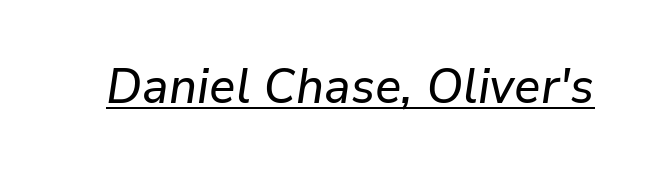
The image shows 49 px text type, italic (leaning right); set normal letter spacing, underlined; low stroke contrast and a medium x-height.
